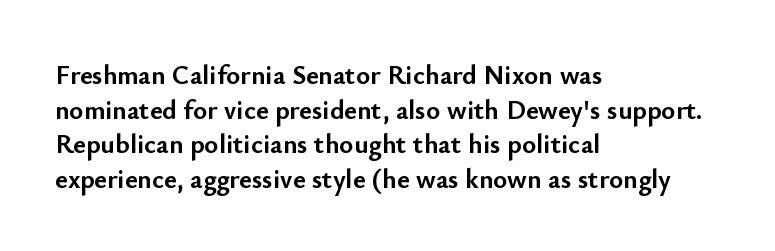
{"italic": "no", "bold": "yes", "underline": "no", "align": "left", "line_spacing": "normal", "line_spacing_ratio": 1.28, "letter_spacing": "normal", "letter_spacing_em": 0.0, "glyph_px": 27}
